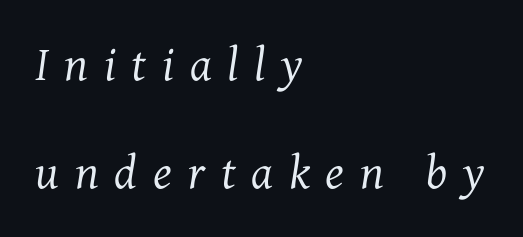
Q: Is the text bold? A: No.
Q: Is the text italic (slanted)? A: Yes, it leans right by about 7 degrees.
Q: Is the typeface a serif or a sans-serif typeface? A: Serif.
Q: Is the text underlined? A: No.
Q: How is the paragraph aligned? A: Left-aligned.
Q: Is the spacing between letters normal or unusually wide? A: Unusually wide.
Q: Is the spacing between lines tight, normal or loose? A: Loose.
Q: Width (condensed, normal, or wide)? A: Normal.
Q: Stroke contrast? A: Medium.
Q: x-height? A: Medium.
Q: Monospaced? A: No.
